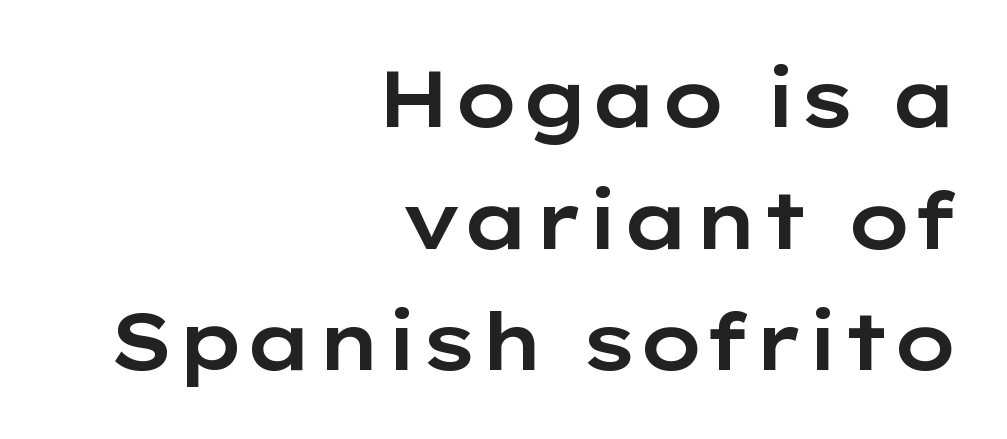
{"serif": "no", "italic": "no", "width": "wide", "stroke_contrast": "low", "x_height": "medium", "monospaced": "no", "underline": "no", "align": "right", "line_spacing": "normal", "line_spacing_ratio": 1.54, "letter_spacing": "normal", "letter_spacing_em": 0.0, "glyph_px": 79}
